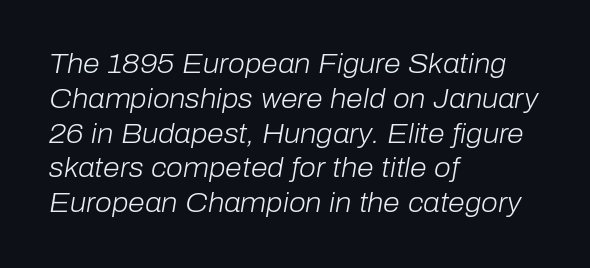
The image shows 27 px text type, italic (leaning right); set left-aligned, normal line spacing (1.29x), normal letter spacing, not underlined.
